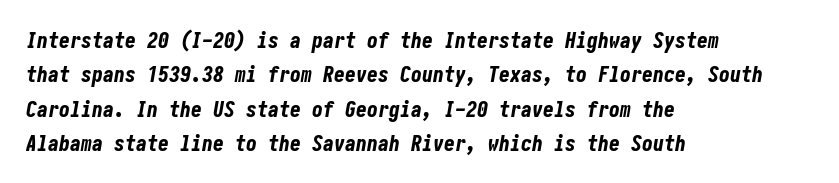
The image shows 22 px bold type, italic (leaning right); set left-aligned, normal line spacing (1.56x), normal letter spacing, not underlined.
